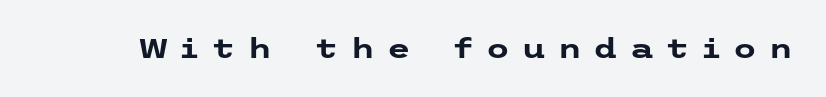
The image shows 27 px bold type, upright; set unusually wide letter spacing (+0.46 em), not underlined.
